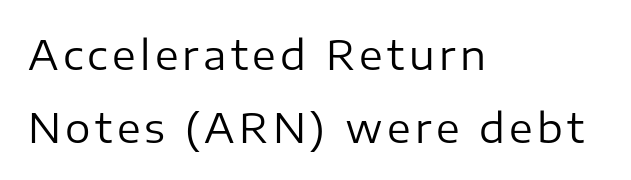
{"serif": "no", "italic": "no", "bold": "no", "weight": "regular", "width": "normal", "stroke_contrast": "low", "x_height": "medium", "monospaced": "no", "underline": "no", "align": "left", "line_spacing_ratio": 1.82, "glyph_px": 40}
